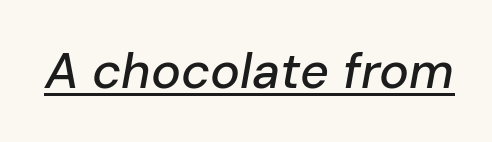
Q: Is the text italic (slanted)? A: Yes, it leans right by about 10 degrees.
Q: Is the text underlined? A: Yes.
Q: Is the spacing between letters normal or unusually wide? A: Normal.
Q: Width (condensed, normal, or wide)? A: Normal.
Q: Stroke contrast? A: Low.
Q: x-height? A: Medium.
Q: Monospaced? A: No.
